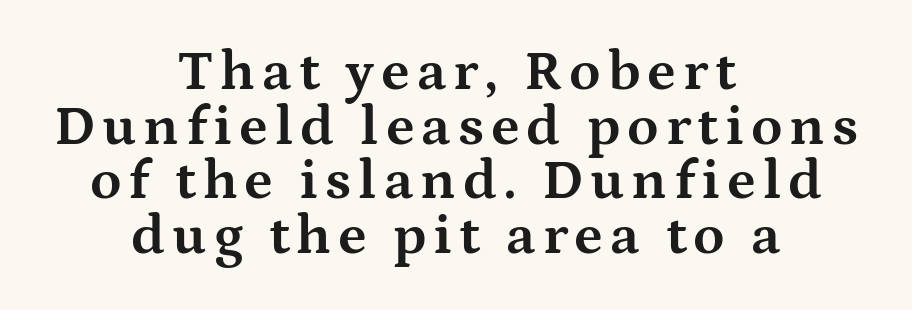
Teacher's note: observe the equal gaps on both sides — that is centered alignment. Type without underlining. If you drew a line through each stem, it would be perfectly vertical. You can tell from the footed stems that serif type was used.
